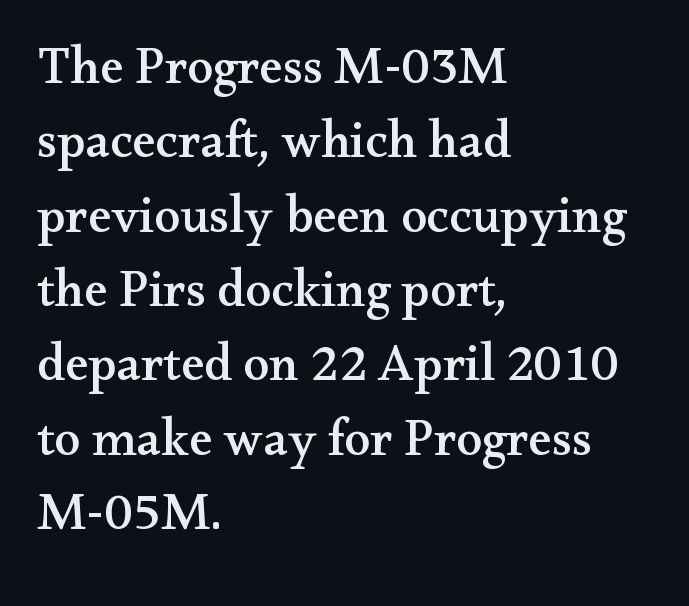
{"serif": "yes", "italic": "no", "width": "wide", "stroke_contrast": "medium", "x_height": "small", "monospaced": "no", "underline": "no", "align": "left", "line_spacing": "normal", "line_spacing_ratio": 1.43, "letter_spacing": "normal", "letter_spacing_em": 0.0, "glyph_px": 52}
